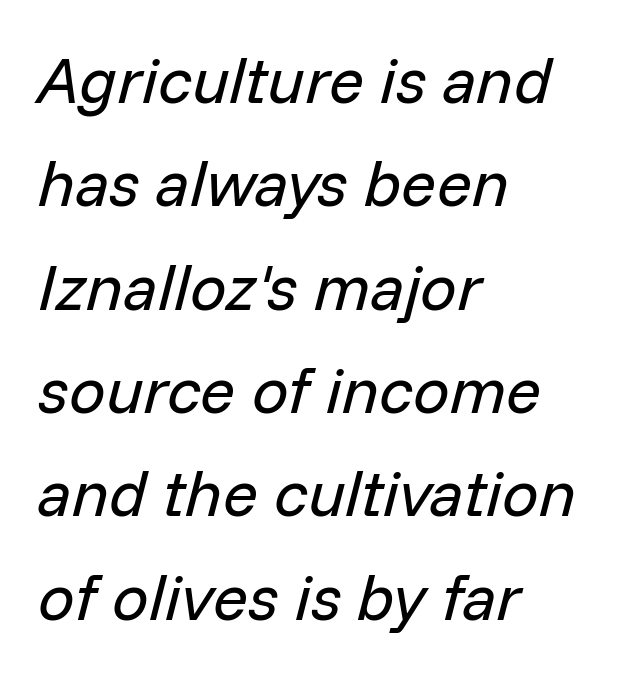
The image shows 65 px regular-weight type, italic (leaning right); set left-aligned, normal line spacing (1.59x), normal letter spacing, not underlined; low stroke contrast and a medium x-height.
